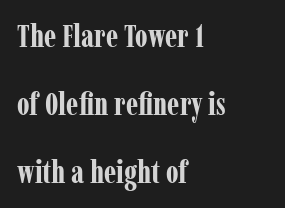
{"serif": "yes", "italic": "no", "bold": "yes", "weight": "bold", "width": "condensed", "stroke_contrast": "low", "x_height": "medium", "monospaced": "no", "underline": "no", "align": "left", "line_spacing": "loose", "line_spacing_ratio": 2.19, "letter_spacing": "normal", "letter_spacing_em": 0.0, "glyph_px": 31}
